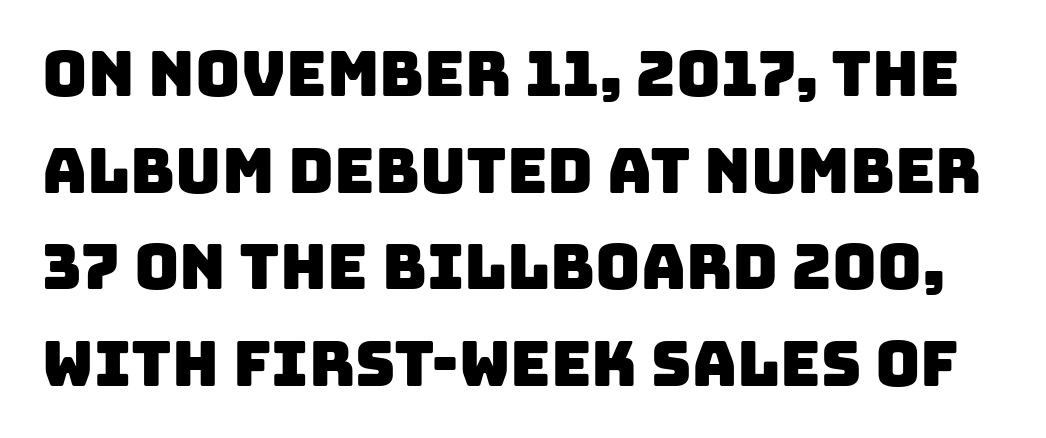
{"serif": "no", "width": "normal", "stroke_contrast": "low", "x_height": "large", "monospaced": "no", "underline": "no", "line_spacing": "normal", "line_spacing_ratio": 1.56, "letter_spacing": "normal", "letter_spacing_em": 0.0, "glyph_px": 62}
